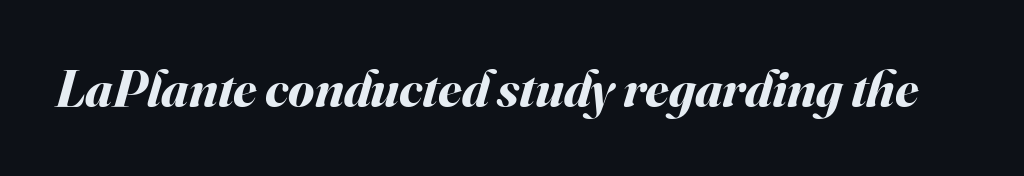
This is oblique type, the kind used for emphasis or titles. Is the letter spacing exaggerated? No — it looks like the ordinary default. Each glyph is drawn with heavy, bold strokes. The face used here is proportionally spaced, like ordinary book or web type.
